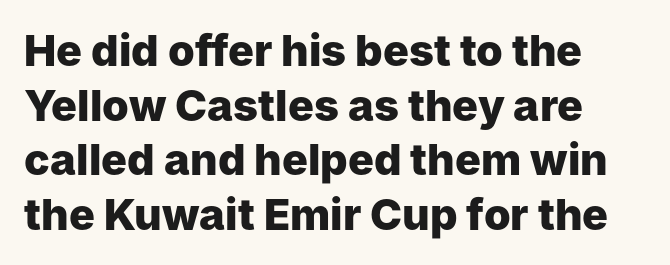
Stroke thickness is high; the sample reads as a true bold. Inter-character spacing is left at the font's built-in metrics. Is this a fixed-width face? No — the glyphs have proportional, varying widths. Nothing sits at the stroke ends, so this counts as sans-serif. Every stem runs plumb, perpendicular to the baseline.
